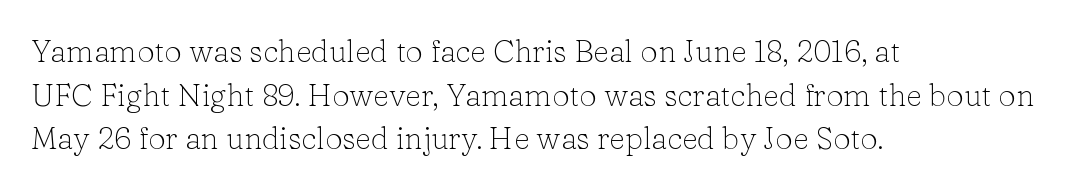
Q: Is the text bold? A: No.
Q: Is the text italic (slanted)? A: No, it is upright.
Q: Is the typeface a serif or a sans-serif typeface? A: Serif.
Q: Is the text underlined? A: No.
Q: How is the paragraph aligned? A: Left-aligned.
Q: Is the spacing between letters normal or unusually wide? A: Normal.
Q: Is the spacing between lines tight, normal or loose? A: Normal.
Q: Width (condensed, normal, or wide)? A: Normal.
Q: Stroke contrast? A: Low.
Q: x-height? A: Medium.
Q: Monospaced? A: No.
